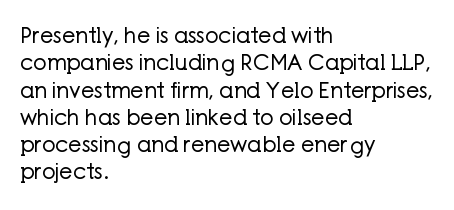
The image shows 21 px text type, upright; set left-aligned, normal line spacing (1.3x), normal letter spacing, not underlined.
